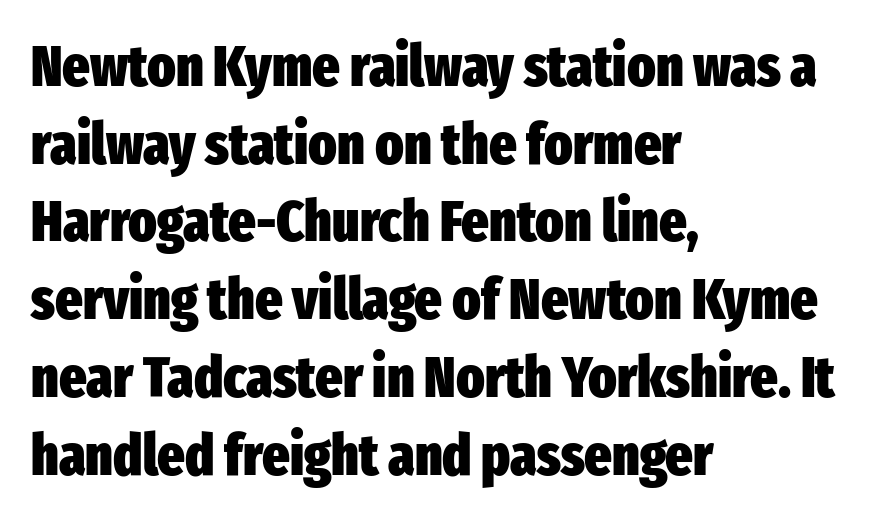
Q: Is the text bold? A: Yes.
Q: Is the text italic (slanted)? A: No, it is upright.
Q: Is the typeface a serif or a sans-serif typeface? A: Sans-serif.
Q: Is the text underlined? A: No.
Q: How is the paragraph aligned? A: Left-aligned.
Q: Is the spacing between letters normal or unusually wide? A: Normal.
Q: Is the spacing between lines tight, normal or loose? A: Normal.
Q: Width (condensed, normal, or wide)? A: Condensed.
Q: Stroke contrast? A: Low.
Q: x-height? A: Medium.
Q: Monospaced? A: No.
